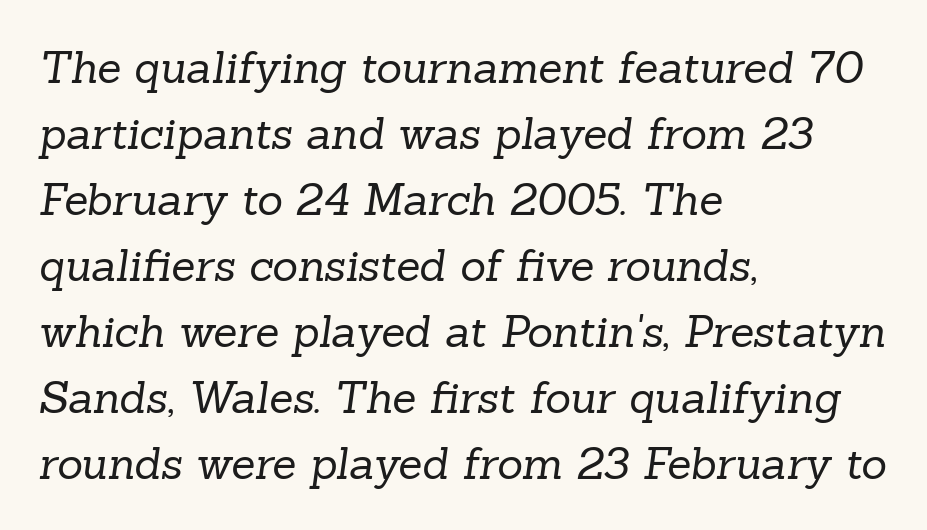
The image shows 44 px regular-weight serif type; set left-aligned, normal line spacing (1.5x), normal letter spacing, not underlined; low stroke contrast and a medium x-height.
